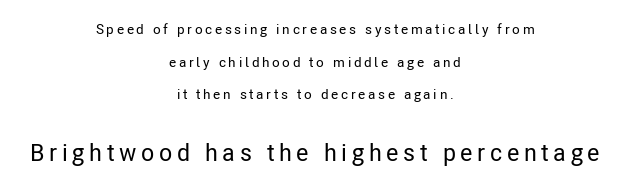
{"italic": "no", "underline": "no", "align": "center", "line_spacing": "loose", "line_spacing_ratio": 2.33, "larger_block": "second", "size_ratio": 1.71, "glyph_px": 24}
